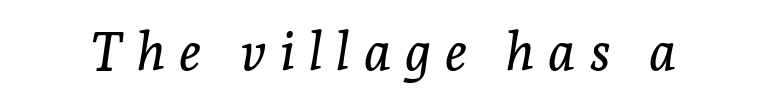
Unmarked baselines from the first word to the last. Unlike a clean sans, this face finishes its strokes with serifs. The passage shown has open, widely tracked lettering throughout. Do the characters align in a grid? No, the font is proportional.
